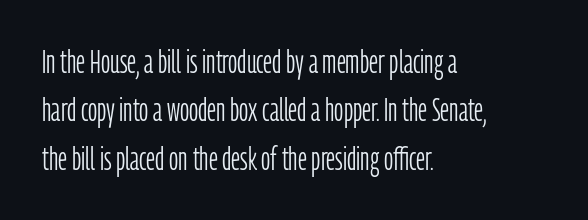
This is roman type, the default non-slanted kind. Stems and bowls with no extra thickness — not bold. The rendering uses natural spacing where letterforms have individual widths. How are the letters spaced? Ordinarily, with no added tracking. Descender tails drop into unmarked territory.
